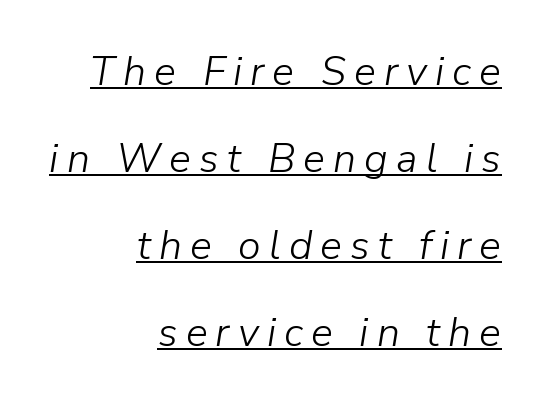
Vertical spacing — loose. Weight: regular or lighter. Horizontal alignment here is rightward, an uncommon choice for prose. Does extra space separate the letters? Yes, quite a lot of it. The passage shown is typed in a proportional face where columns would drift. Italic: yes, the glyphs are oblique.
